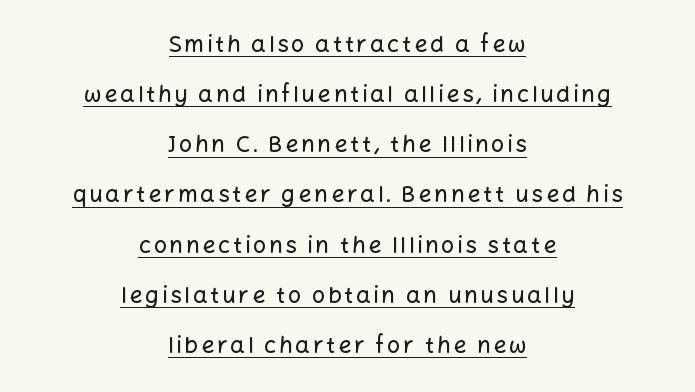
The image shows 23 px text type, upright; set centered, loose line spacing (2.18x), underlined.
